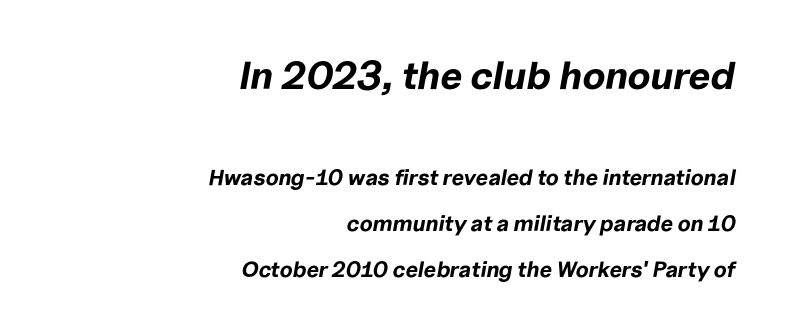
Q: Is the text bold? A: Yes.
Q: Is the text italic (slanted)? A: Yes, it leans right by about 10 degrees.
Q: Is the text underlined? A: No.
Q: How is the paragraph aligned? A: Right-aligned.
Q: Is the spacing between letters normal or unusually wide? A: Normal.
Q: Is the spacing between lines tight, normal or loose? A: Loose.
Q: Which block of text is set in a larger size, the first (top) or the second (bottom)? A: The first (top) one.
Q: Width (condensed, normal, or wide)? A: Normal.
Q: Stroke contrast? A: Low.
Q: x-height? A: Medium.
Q: Monospaced? A: No.
